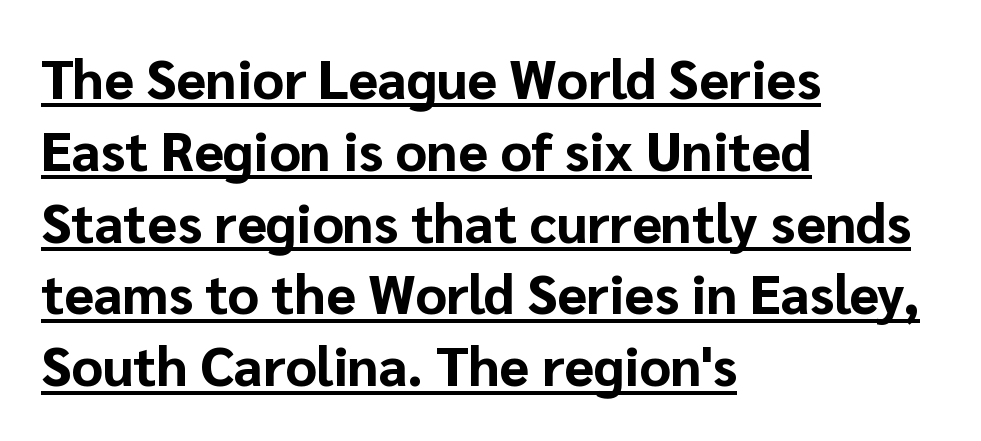
Q: Is the text bold? A: Yes.
Q: Is the text italic (slanted)? A: No, it is upright.
Q: Is the typeface a serif or a sans-serif typeface? A: Sans-serif.
Q: Is the text underlined? A: Yes.
Q: How is the paragraph aligned? A: Left-aligned.
Q: Is the spacing between letters normal or unusually wide? A: Normal.
Q: Is the spacing between lines tight, normal or loose? A: Normal.
Q: Width (condensed, normal, or wide)? A: Normal.
Q: Stroke contrast? A: Low.
Q: x-height? A: Medium.
Q: Monospaced? A: No.
